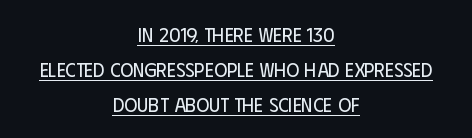
{"italic": "no", "bold": "no", "underline": "yes", "align": "center", "line_spacing_ratio": 1.76, "letter_spacing": "normal", "letter_spacing_em": 0.0, "glyph_px": 20}
